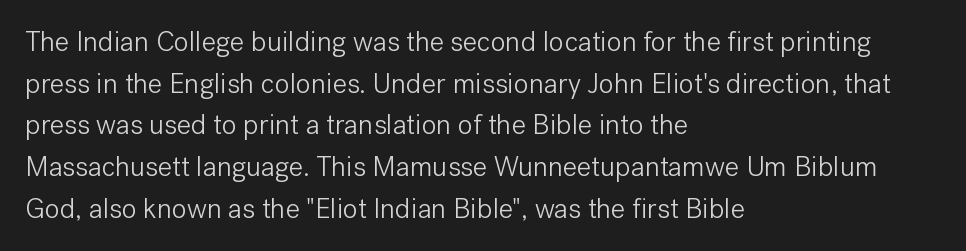
Proportional: the letters do not fall into vertical columns. Grotesque or geometric, the face here clearly has no serifs. How are the letters spaced? Ordinarily, with no added tracking. How would I describe the line gaps? Plain and ordinary.
